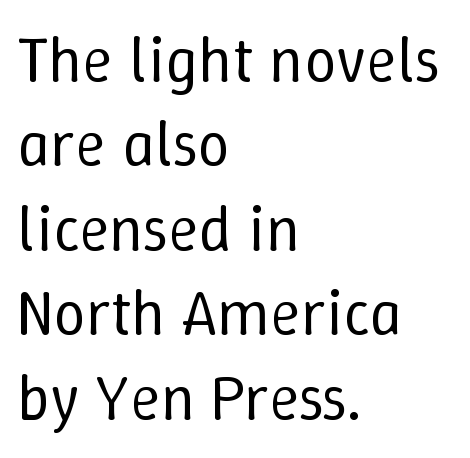
A typesetter would call this proportional, since set widths differ per character. Honestly, there is no underline to notice here at all. Which margin do the lines hug? The left one — the right edge is uneven. Letters have the restrained weight of plain body copy at most. Rendered with straight, roman letterforms.
